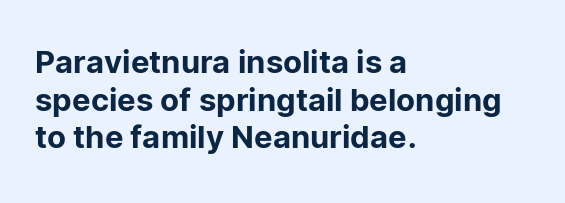
{"serif": "no", "italic": "no", "width": "normal", "stroke_contrast": "low", "x_height": "medium", "monospaced": "no", "underline": "no", "align": "left", "line_spacing_ratio": 1.21, "letter_spacing": "normal", "letter_spacing_em": 0.0, "glyph_px": 31}
